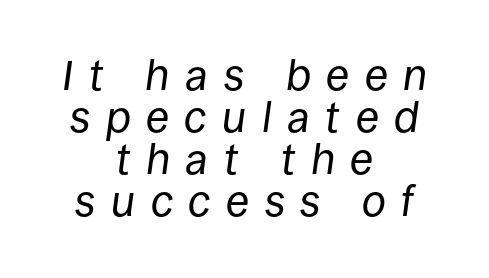
Q: Is the text bold? A: No.
Q: Is the text italic (slanted)? A: Yes, it leans right by about 8 degrees.
Q: Is the text underlined? A: No.
Q: How is the paragraph aligned? A: Centered.
Q: Is the spacing between letters normal or unusually wide? A: Unusually wide.
Q: Is the spacing between lines tight, normal or loose? A: Tight.
Q: Width (condensed, normal, or wide)? A: Normal.
Q: Stroke contrast? A: Low.
Q: x-height? A: Large.
Q: Monospaced? A: No.
